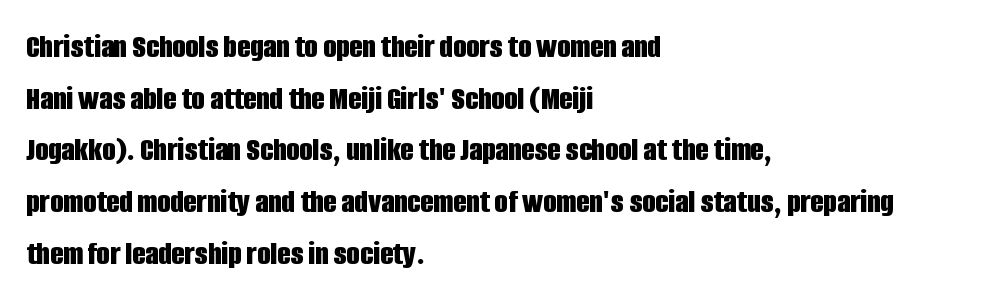
Q: Is the text bold? A: Yes.
Q: Is the text italic (slanted)? A: No, it is upright.
Q: Is the typeface a serif or a sans-serif typeface? A: Sans-serif.
Q: Is the text underlined? A: No.
Q: How is the paragraph aligned? A: Left-aligned.
Q: Is the spacing between letters normal or unusually wide? A: Normal.
Q: Is the spacing between lines tight, normal or loose? A: Normal.
Q: Width (condensed, normal, or wide)? A: Condensed.
Q: Stroke contrast? A: Low.
Q: x-height? A: Large.
Q: Monospaced? A: No.
